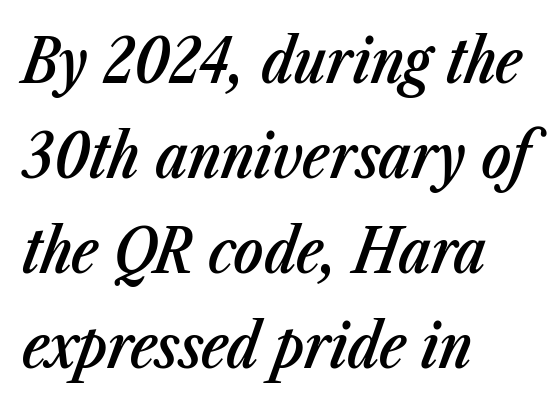
The space beneath each line is pristine and unruled. These lines keep a tight, regular rhythm from letter to letter. The rendering applies a slant to the glyphs. In terms of weight, the rendering is demibold, just under bold. Casual observation: everything's shoved over to the left. Summary of vertical rhythm: regular, with standard interline spacing.
